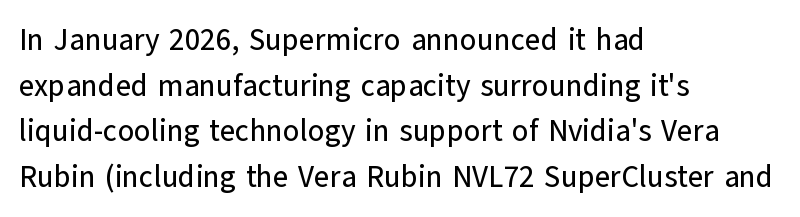
Q: Is the text italic (slanted)? A: No, it is upright.
Q: Is the typeface a serif or a sans-serif typeface? A: Sans-serif.
Q: Is the text underlined? A: No.
Q: How is the paragraph aligned? A: Left-aligned.
Q: Is the spacing between letters normal or unusually wide? A: Normal.
Q: Is the spacing between lines tight, normal or loose? A: Normal.
Q: Width (condensed, normal, or wide)? A: Normal.
Q: Stroke contrast? A: Low.
Q: x-height? A: Medium.
Q: Monospaced? A: No.
